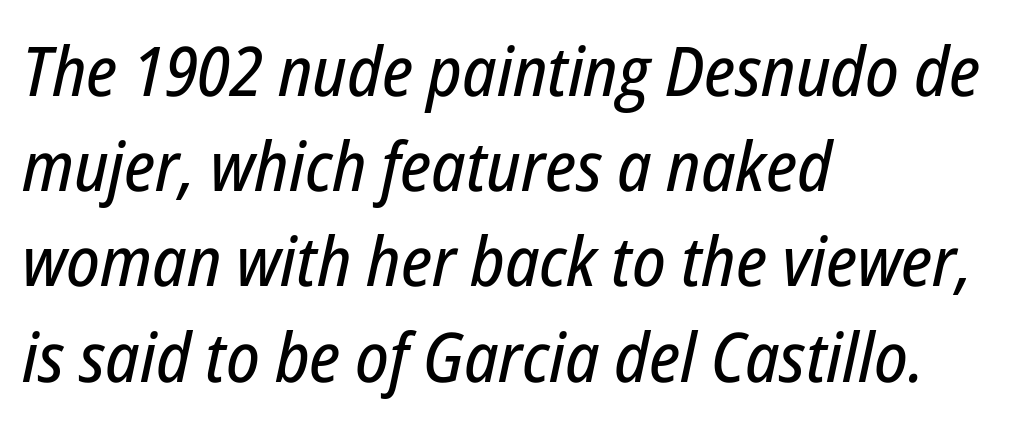
Q: Is the text italic (slanted)? A: Yes, it leans right by about 12 degrees.
Q: Is the text underlined? A: No.
Q: How is the paragraph aligned? A: Left-aligned.
Q: Is the spacing between letters normal or unusually wide? A: Normal.
Q: Is the spacing between lines tight, normal or loose? A: Normal.
Q: Width (condensed, normal, or wide)? A: Condensed.
Q: Stroke contrast? A: Low.
Q: x-height? A: Medium.
Q: Monospaced? A: No.
